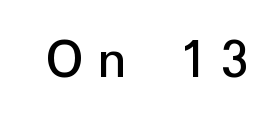
The image shows 57 px regular-weight sans-serif type, upright; set unusually wide letter spacing (+0.25 em), not underlined; low stroke contrast and a medium x-height.
